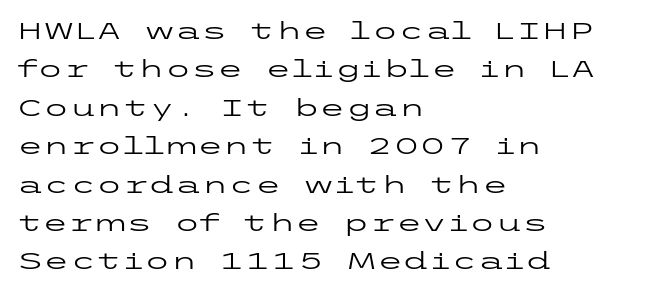
{"italic": "no", "bold": "no", "underline": "no", "align": "left", "line_spacing": "normal", "line_spacing_ratio": 1.6, "letter_spacing": "normal", "letter_spacing_em": 0.0, "glyph_px": 24}
